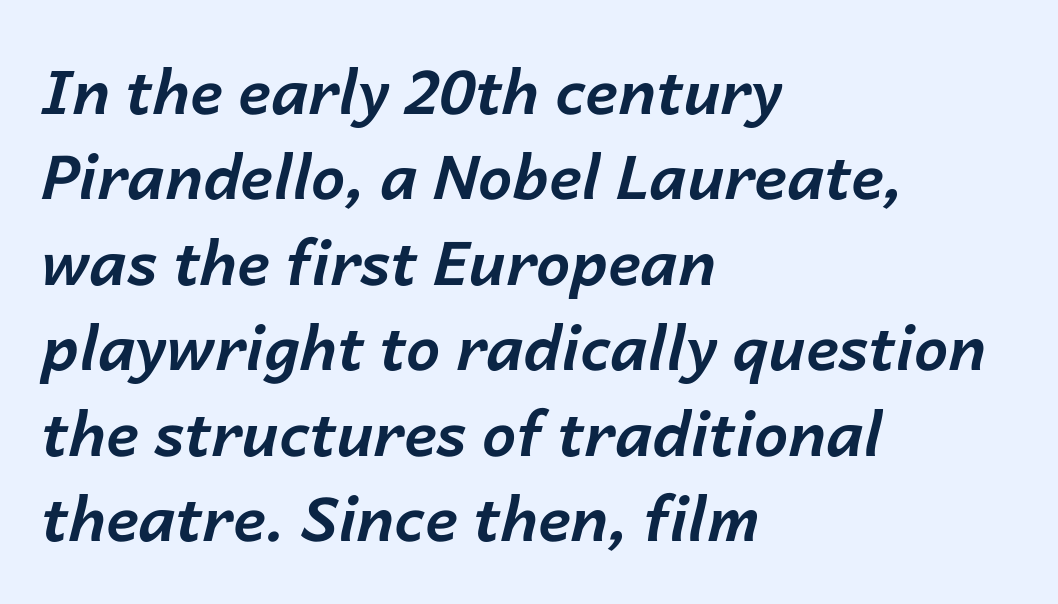
Q: Is the text bold? A: Yes.
Q: Is the text italic (slanted)? A: Yes, it leans right by about 14 degrees.
Q: Is the text underlined? A: No.
Q: How is the paragraph aligned? A: Left-aligned.
Q: Is the spacing between letters normal or unusually wide? A: Normal.
Q: Is the spacing between lines tight, normal or loose? A: Normal.
Q: Width (condensed, normal, or wide)? A: Normal.
Q: Stroke contrast? A: Low.
Q: x-height? A: Medium.
Q: Monospaced? A: No.
